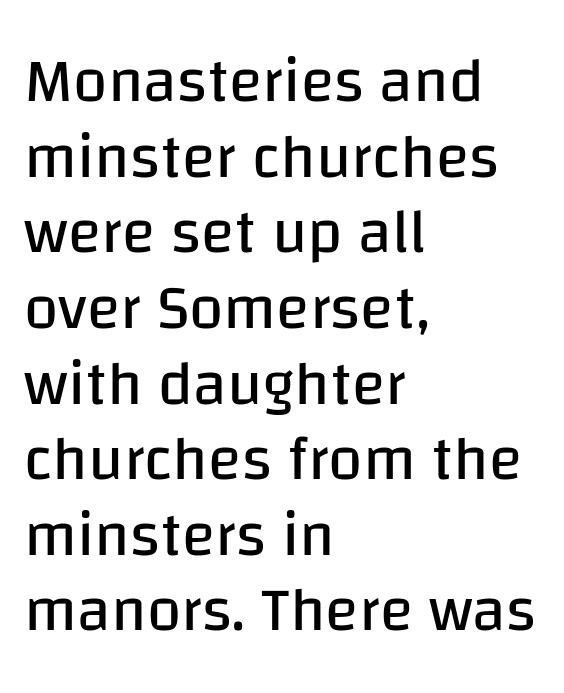
The image shows 62 px regular-weight sans-serif type, upright; set left-aligned, line spacing 1.22x, normal letter spacing, not underlined; low stroke contrast and a large x-height.
